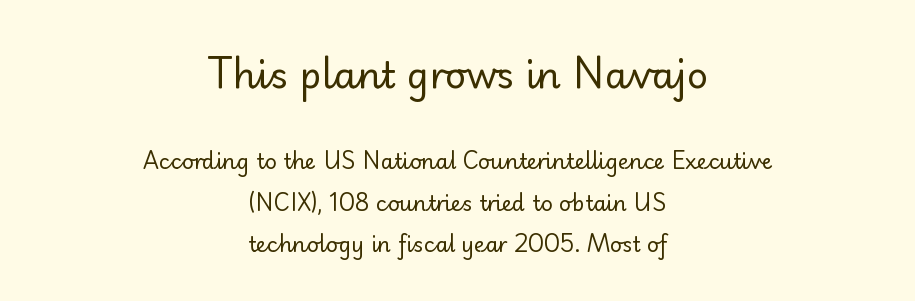
Each new line begins a long way beneath the previous one. Glyph-to-glyph distance matches everyday printed text. The typesetter chose a symmetrical, centered arrangement here. It's the straight-up-and-down kind of type.
